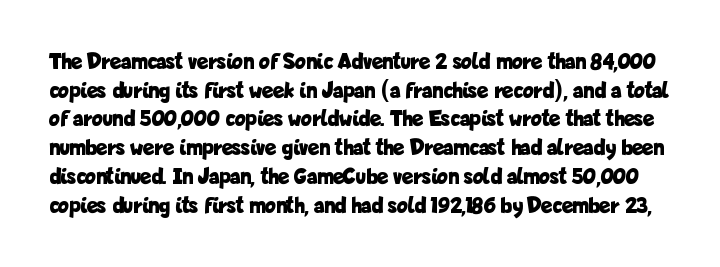
Q: Is the text bold? A: Yes.
Q: Is the text italic (slanted)? A: No, it is upright.
Q: Is the text underlined? A: No.
Q: Is the spacing between letters normal or unusually wide? A: Normal.
Q: Is the spacing between lines tight, normal or loose? A: Normal.
